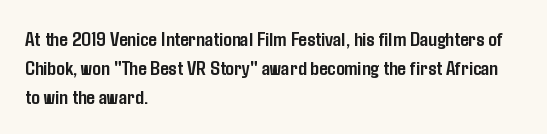
Leftover space on each line is placed entirely after the last word. The baseline area is clear. Tracking value appears to be zero — textbook default spacing. Is the type bold? Yes — the strokes are clearly thick and heavy.
